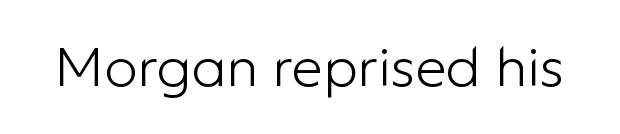
Q: Is the text bold? A: No.
Q: Is the text italic (slanted)? A: No, it is upright.
Q: Is the typeface a serif or a sans-serif typeface? A: Sans-serif.
Q: Is the text underlined? A: No.
Q: Is the spacing between letters normal or unusually wide? A: Normal.
Q: Width (condensed, normal, or wide)? A: Normal.
Q: Stroke contrast? A: Low.
Q: x-height? A: Medium.
Q: Monospaced? A: No.
